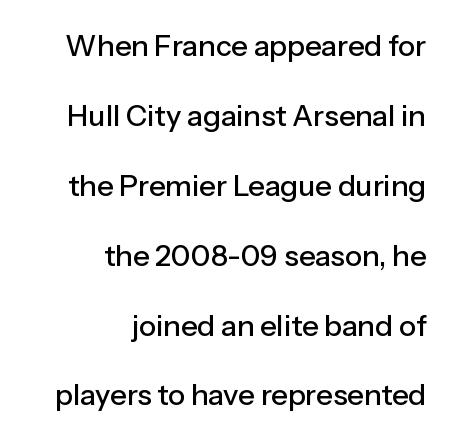
A typesetter would mark this as roman, not italic. Horizontally, the lines are justified to the trailing edge only. Type style note: lacks serifs. The area under the type is left untouched.
